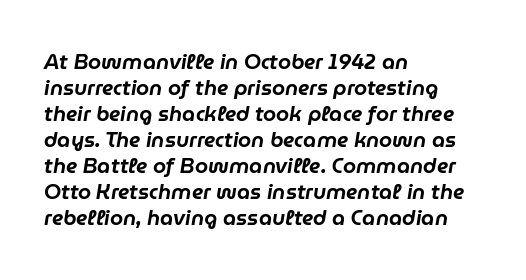
The image shows 21 px text type, italic (leaning right); set left-aligned, line spacing 1.24x, normal letter spacing, not underlined.
